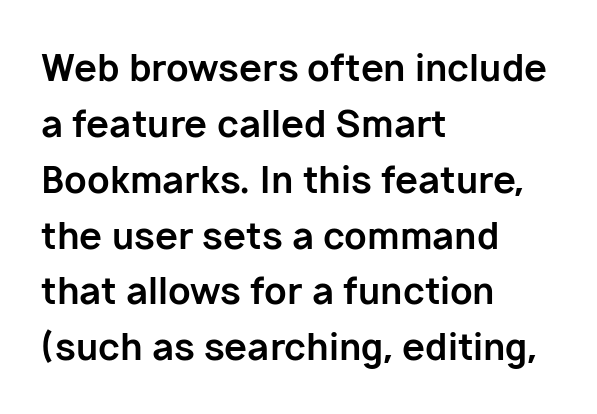
Q: Is the text bold? A: Yes.
Q: Is the text italic (slanted)? A: No, it is upright.
Q: Is the typeface a serif or a sans-serif typeface? A: Sans-serif.
Q: Is the text underlined? A: No.
Q: How is the paragraph aligned? A: Left-aligned.
Q: Is the spacing between letters normal or unusually wide? A: Normal.
Q: Is the spacing between lines tight, normal or loose? A: Normal.
Q: Width (condensed, normal, or wide)? A: Normal.
Q: Stroke contrast? A: Low.
Q: x-height? A: Medium.
Q: Monospaced? A: No.
